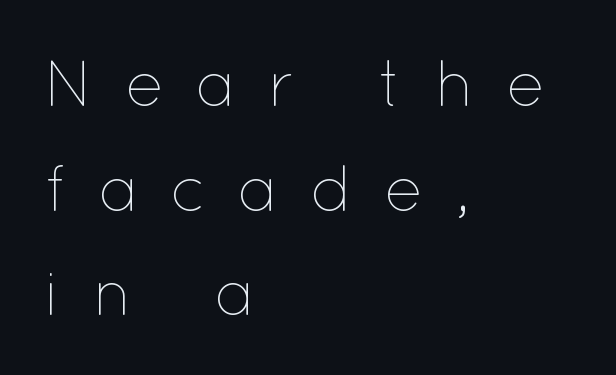
{"italic": "no", "bold": "no", "weight": "thin", "width": "normal", "stroke_contrast": "low", "x_height": "medium", "monospaced": "no", "underline": "no", "align": "left", "line_spacing": "normal", "line_spacing_ratio": 1.61, "letter_spacing": "wide", "letter_spacing_em": 0.48, "glyph_px": 65}
